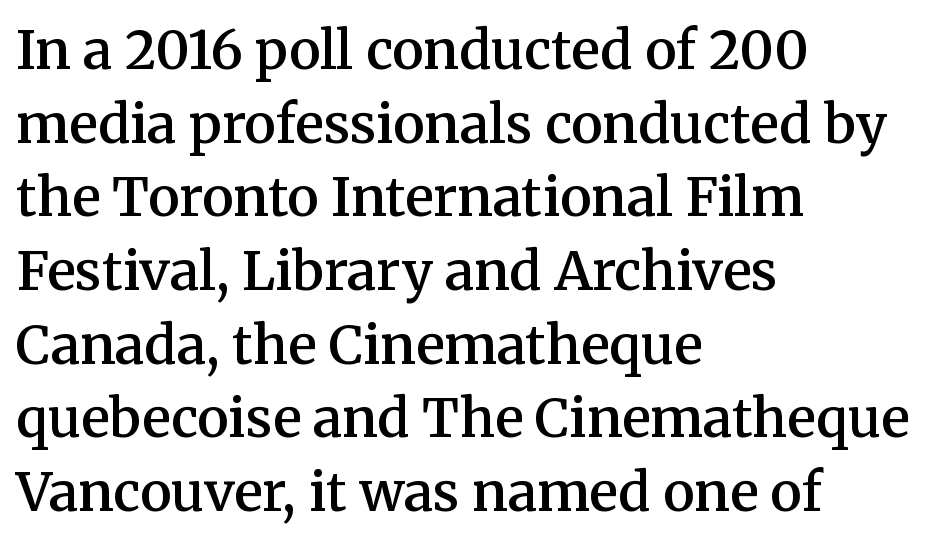
The image shows 53 px semibold serif type, upright; set left-aligned, normal line spacing (1.39x), normal letter spacing, not underlined; medium stroke contrast and a medium x-height.
